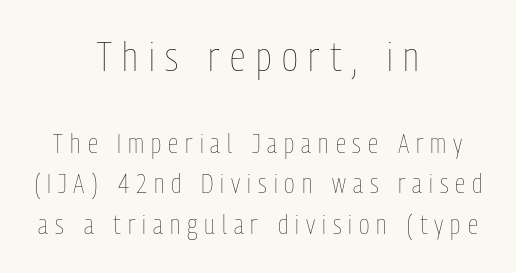
The image shows 41 px thin, condensed type, upright; set centered, normal line spacing (1.51x), unusually wide letter spacing (+0.26 em), not underlined; the first (top) block is 1.52x larger; low stroke contrast and a medium x-height.
